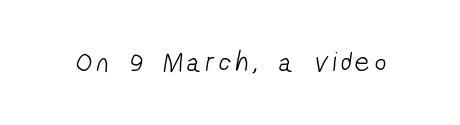
{"serif": "no", "bold": "no", "weight": "light", "width": "condensed", "stroke_contrast": "low", "x_height": "medium", "monospaced": "no", "underline": "no", "glyph_px": 28}
